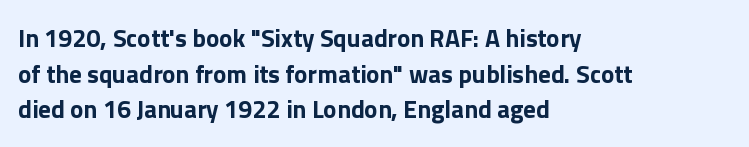
This rendering leaves character spacing at its baseline value. Any mark beneath the type? The region is blank. This is roman type, the default non-slanted kind. Pretty heavy lettering here — definitely bold. Notice how descenders clear the ascenders below comfortably — that's standard leading. All the whitespace from short lines collects on the right.
